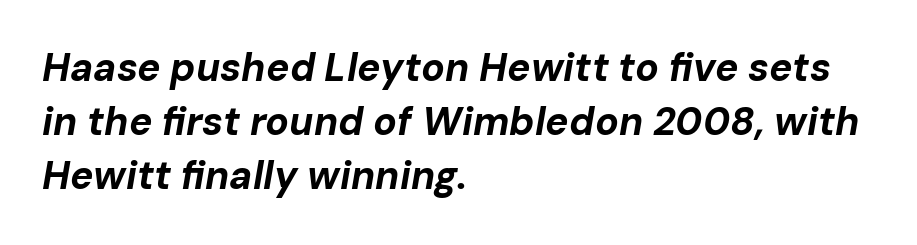
Q: Is the text bold? A: Yes.
Q: Is the text italic (slanted)? A: Yes, it leans right by about 10 degrees.
Q: Is the text underlined? A: No.
Q: How is the paragraph aligned? A: Left-aligned.
Q: Is the spacing between letters normal or unusually wide? A: Normal.
Q: Is the spacing between lines tight, normal or loose? A: Normal.
Q: Width (condensed, normal, or wide)? A: Normal.
Q: Stroke contrast? A: Low.
Q: x-height? A: Medium.
Q: Monospaced? A: No.
